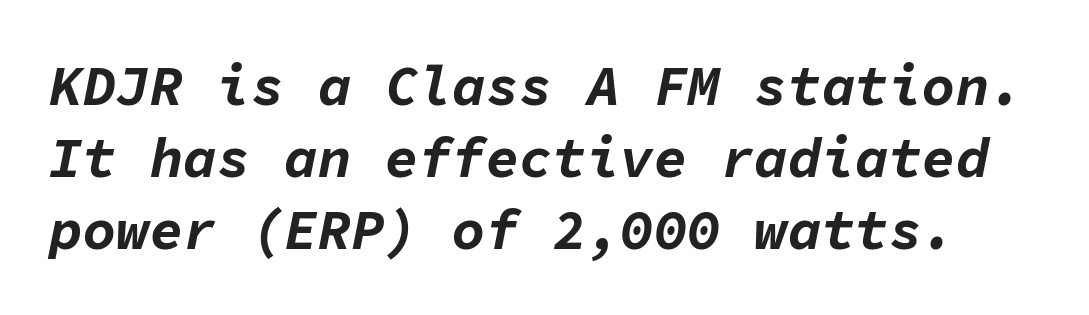
The image shows 56 px bold type, italic (leaning right), monospaced; set normal line spacing (1.29x), normal letter spacing, not underlined; low stroke contrast and a medium x-height.
